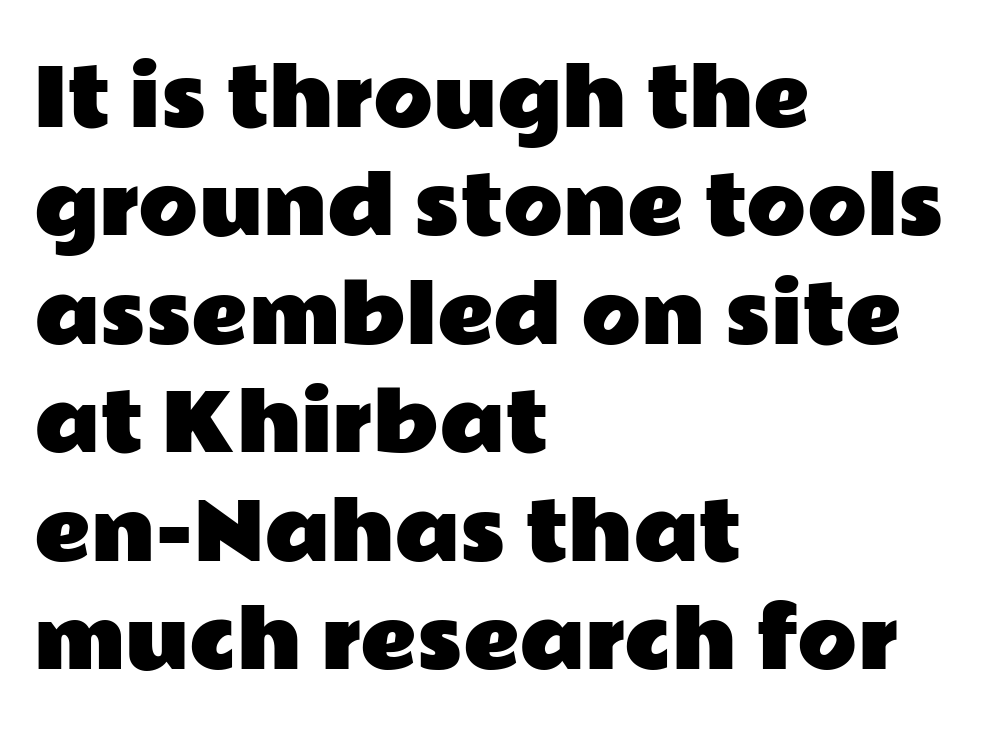
Q: Is the text italic (slanted)? A: No, it is upright.
Q: Is the typeface a serif or a sans-serif typeface? A: Sans-serif.
Q: Is the text underlined? A: No.
Q: How is the paragraph aligned? A: Left-aligned.
Q: Is the spacing between letters normal or unusually wide? A: Normal.
Q: Is the spacing between lines tight, normal or loose? A: Normal.
Q: Width (condensed, normal, or wide)? A: Wide.
Q: Stroke contrast? A: Low.
Q: x-height? A: Medium.
Q: Monospaced? A: No.
